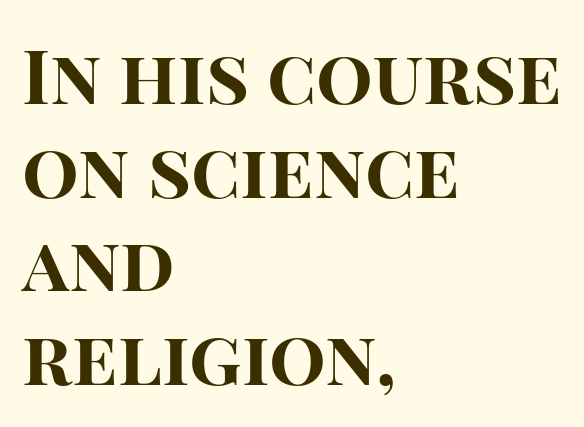
Q: Is the text bold? A: Yes.
Q: Is the text italic (slanted)? A: No, it is upright.
Q: Is the typeface a serif or a sans-serif typeface? A: Sans-serif.
Q: Is the text underlined? A: No.
Q: How is the paragraph aligned? A: Left-aligned.
Q: Is the spacing between letters normal or unusually wide? A: Normal.
Q: Is the spacing between lines tight, normal or loose? A: Normal.
Q: Width (condensed, normal, or wide)? A: Normal.
Q: Stroke contrast? A: High.
Q: x-height? A: Large.
Q: Monospaced? A: No.
